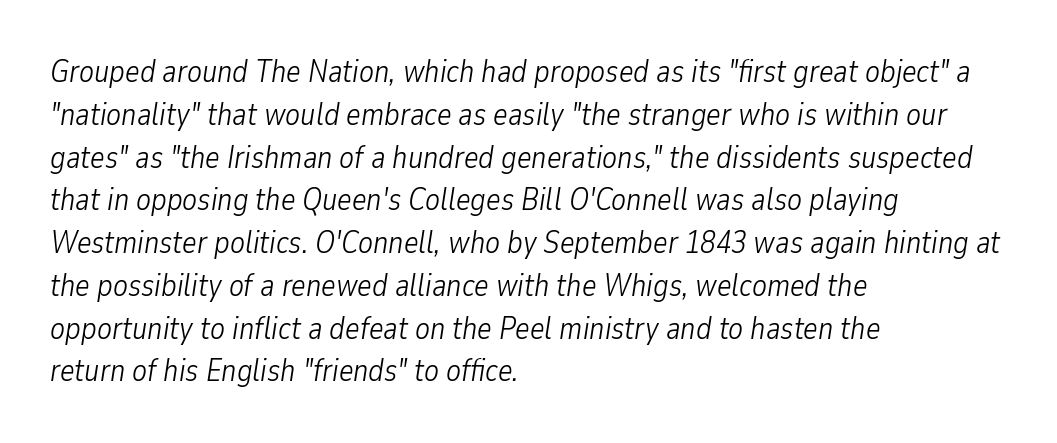
{"italic": "yes", "lean": "right", "slant_degrees": 9, "bold": "no", "weight": "light", "width": "condensed", "stroke_contrast": "low", "x_height": "medium", "monospaced": "no", "underline": "no", "align": "left", "line_spacing": "normal", "line_spacing_ratio": 1.38, "letter_spacing": "normal", "letter_spacing_em": 0.0, "glyph_px": 31}
